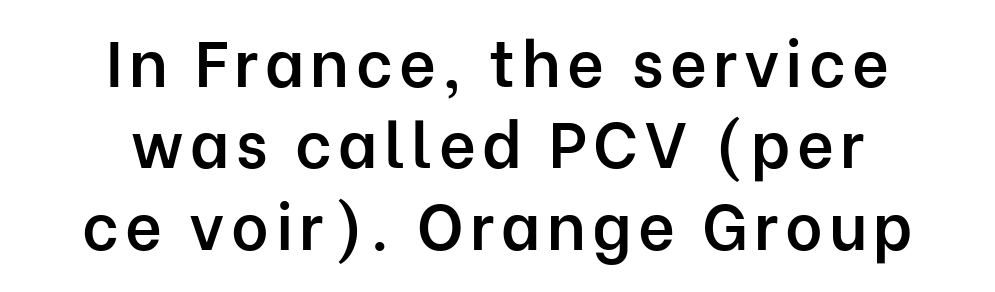
Q: Is the text bold? A: Semi-bold.
Q: Is the text italic (slanted)? A: No, it is upright.
Q: Is the typeface a serif or a sans-serif typeface? A: Sans-serif.
Q: Is the text underlined? A: No.
Q: How is the paragraph aligned? A: Centered.
Q: Is the spacing between lines tight, normal or loose? A: Normal.
Q: Width (condensed, normal, or wide)? A: Normal.
Q: Stroke contrast? A: Low.
Q: x-height? A: Medium.
Q: Monospaced? A: No.
